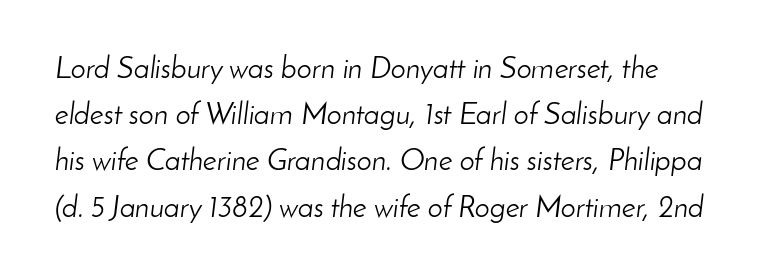
Q: Is the text bold? A: No.
Q: Is the text italic (slanted)? A: Yes, it leans right by about 8 degrees.
Q: Is the text underlined? A: No.
Q: Is the spacing between letters normal or unusually wide? A: Normal.
Q: Is the spacing between lines tight, normal or loose? A: Normal.
Q: Width (condensed, normal, or wide)? A: Normal.
Q: Stroke contrast? A: Low.
Q: x-height? A: Small.
Q: Monospaced? A: No.
